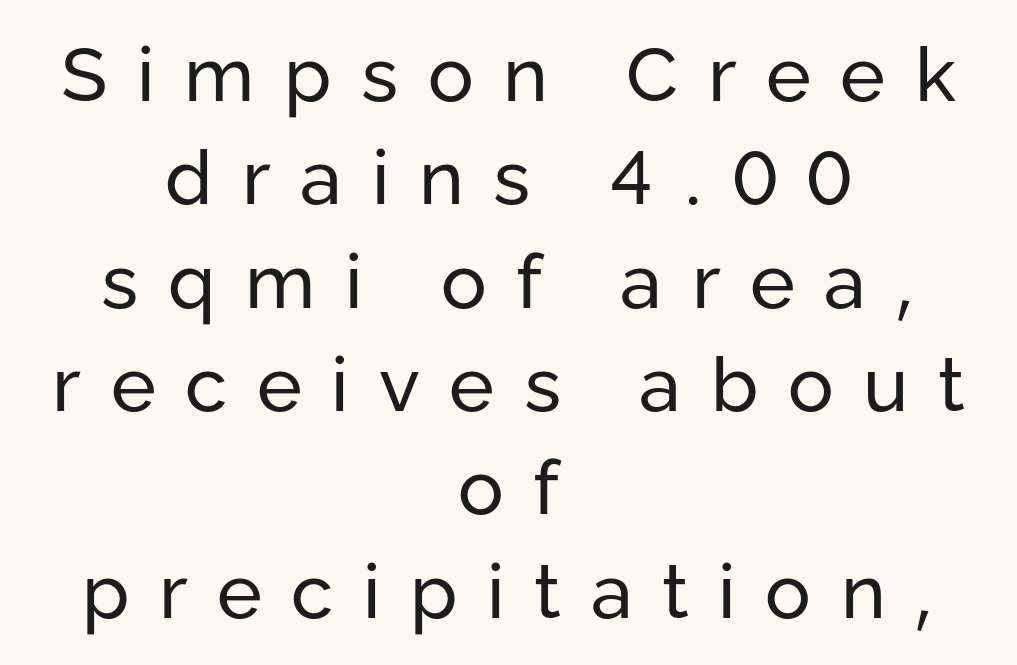
Q: Is the text bold? A: No.
Q: Is the text italic (slanted)? A: No, it is upright.
Q: Is the typeface a serif or a sans-serif typeface? A: Sans-serif.
Q: Is the text underlined? A: No.
Q: How is the paragraph aligned? A: Centered.
Q: Is the spacing between letters normal or unusually wide? A: Unusually wide.
Q: Is the spacing between lines tight, normal or loose? A: Normal.
Q: Width (condensed, normal, or wide)? A: Normal.
Q: Stroke contrast? A: Low.
Q: x-height? A: Medium.
Q: Monospaced? A: No.
